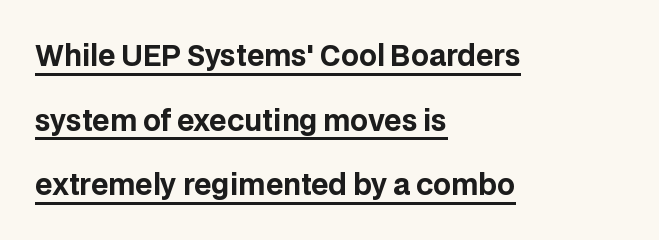
{"serif": "no", "italic": "no", "bold": "yes", "weight": "bold", "width": "normal", "stroke_contrast": "low", "x_height": "large", "monospaced": "no", "underline": "yes", "align": "left", "line_spacing": "loose", "line_spacing_ratio": 2.31, "letter_spacing": "normal", "letter_spacing_em": 0.0, "glyph_px": 28}
